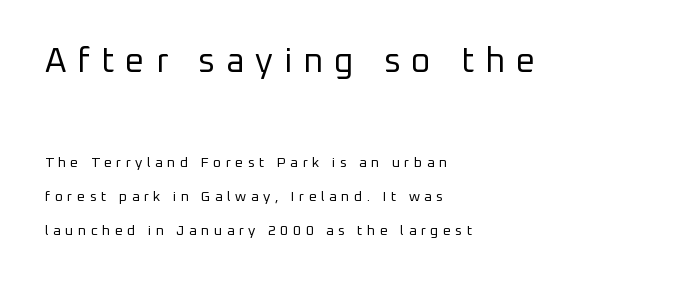
Style check: upright. The letterforms stand isolated, each surrounded by extra space. The passage is arranged the way most books set body copy — flush left. The text was rendered using a sans face with plain stroke endings.
